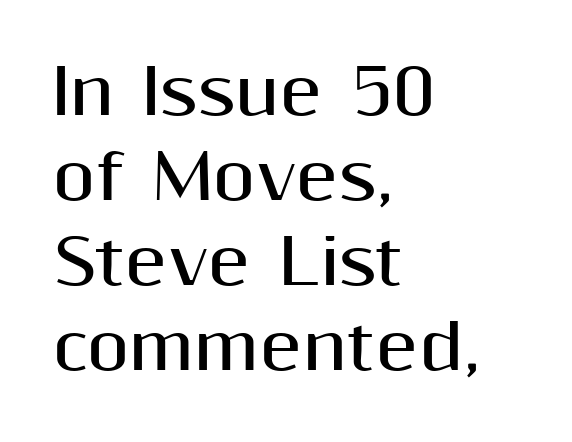
Q: Is the text bold? A: Yes.
Q: Is the text italic (slanted)? A: No, it is upright.
Q: Is the typeface a serif or a sans-serif typeface? A: Sans-serif.
Q: Is the text underlined? A: No.
Q: How is the paragraph aligned? A: Left-aligned.
Q: Is the spacing between letters normal or unusually wide? A: Normal.
Q: Is the spacing between lines tight, normal or loose? A: Normal.
Q: Width (condensed, normal, or wide)? A: Normal.
Q: Stroke contrast? A: Medium.
Q: x-height? A: Medium.
Q: Monospaced? A: No.
